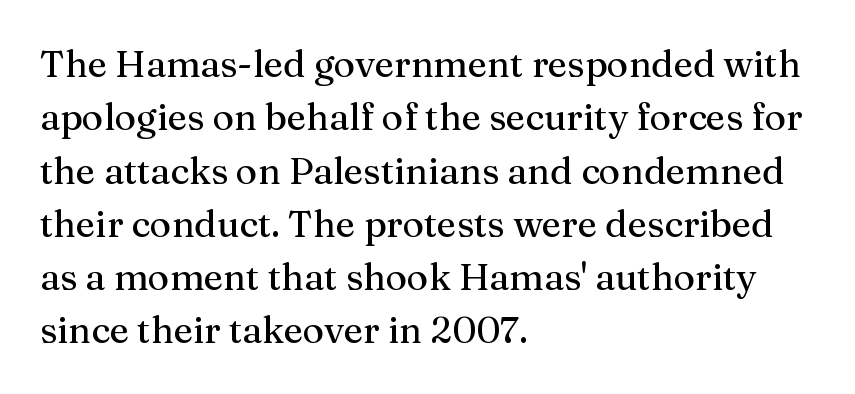
Q: Is the text italic (slanted)? A: No, it is upright.
Q: Is the typeface a serif or a sans-serif typeface? A: Serif.
Q: Is the text underlined? A: No.
Q: How is the paragraph aligned? A: Left-aligned.
Q: Is the spacing between letters normal or unusually wide? A: Normal.
Q: Is the spacing between lines tight, normal or loose? A: Normal.
Q: Width (condensed, normal, or wide)? A: Normal.
Q: Stroke contrast? A: Medium.
Q: x-height? A: Medium.
Q: Monospaced? A: No.
